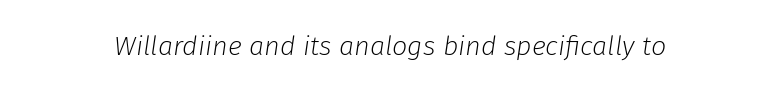
{"italic": "yes", "lean": "right", "slant_degrees": 8, "bold": "no", "underline": "no", "letter_spacing": "normal", "letter_spacing_em": 0.0, "glyph_px": 27}
